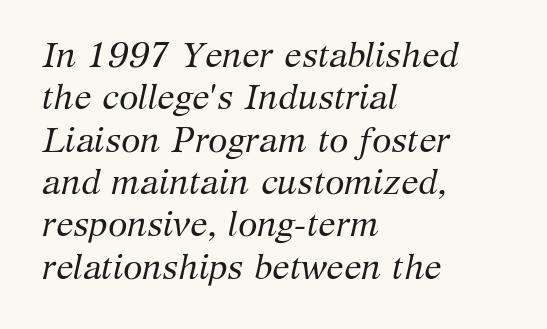
Q: Is the text bold? A: No.
Q: Is the text italic (slanted)? A: Yes, it leans right by about 12 degrees.
Q: Is the typeface a serif or a sans-serif typeface? A: Serif.
Q: Is the text underlined? A: No.
Q: How is the paragraph aligned? A: Left-aligned.
Q: Is the spacing between letters normal or unusually wide? A: Normal.
Q: Width (condensed, normal, or wide)? A: Normal.
Q: Stroke contrast? A: Medium.
Q: x-height? A: Medium.
Q: Monospaced? A: No.
